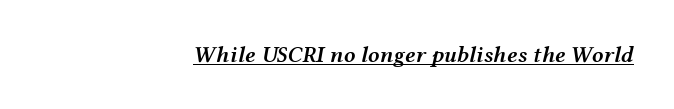
{"italic": "yes", "lean": "right", "slant_degrees": 12, "bold": "semi", "underline": "yes", "align": "right", "letter_spacing": "normal", "letter_spacing_em": 0.0, "glyph_px": 23}
